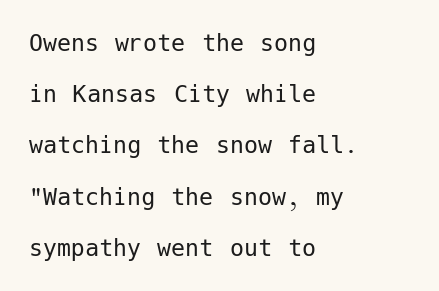
The passage is arranged the way most books set body copy — flush left. Serif or sans? Sans — the stroke terminals are bare. A typesetter would call this zero additional tracking. Only glyphs here, with clear space below each row. Is there any slant? The stems are plumb. No extra ink here — the face is not bold.
